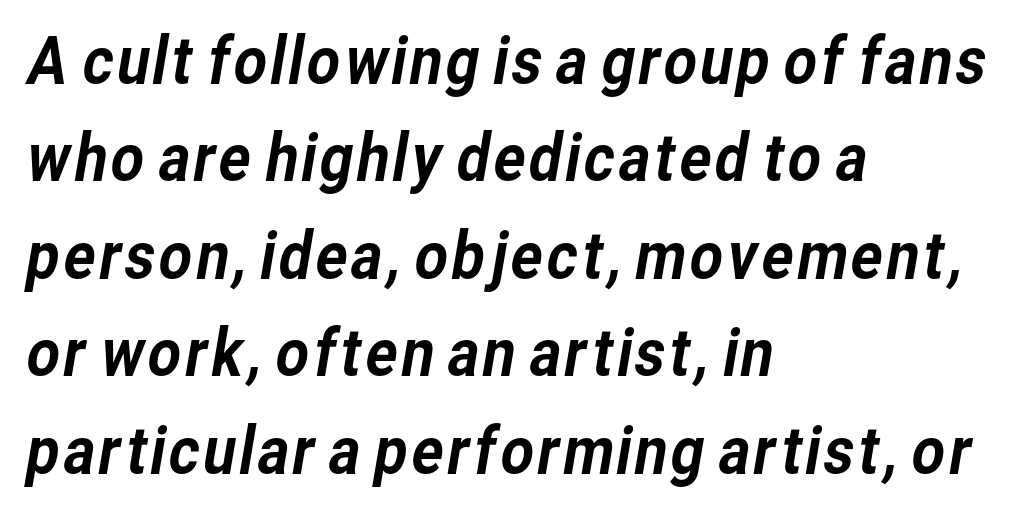
The image shows 65 px sans-serif type; set left-aligned, normal line spacing (1.5x), normal letter spacing, not underlined; low stroke contrast and a medium x-height.
